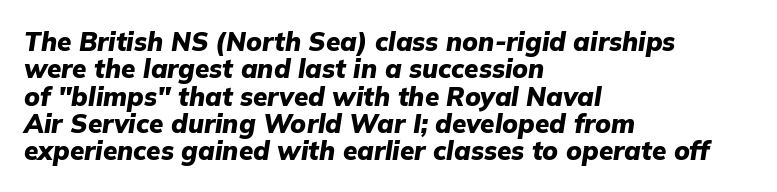
The image shows 26 px bold type, italic (leaning right); set left-aligned, tight line spacing (1.05x), normal letter spacing, not underlined.
